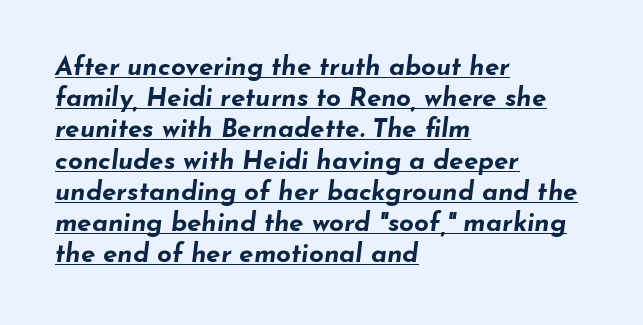
Is the type slanted? Yes — the strokes lean at a clear angle. Does extra space separate the letters? No, they use regular spacing. The passage is arranged the way most books set body copy — flush left. Set as a true bold cut, around the 700 mark.
